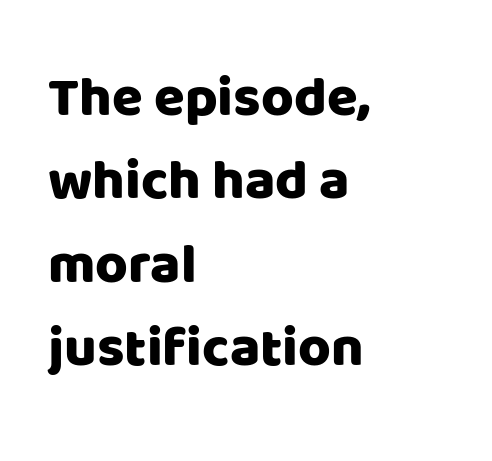
Q: Is the text italic (slanted)? A: No, it is upright.
Q: Is the typeface a serif or a sans-serif typeface? A: Sans-serif.
Q: Is the text underlined? A: No.
Q: How is the paragraph aligned? A: Left-aligned.
Q: Is the spacing between letters normal or unusually wide? A: Normal.
Q: Is the spacing between lines tight, normal or loose? A: Normal.
Q: Width (condensed, normal, or wide)? A: Normal.
Q: Stroke contrast? A: Low.
Q: x-height? A: Large.
Q: Monospaced? A: No.
